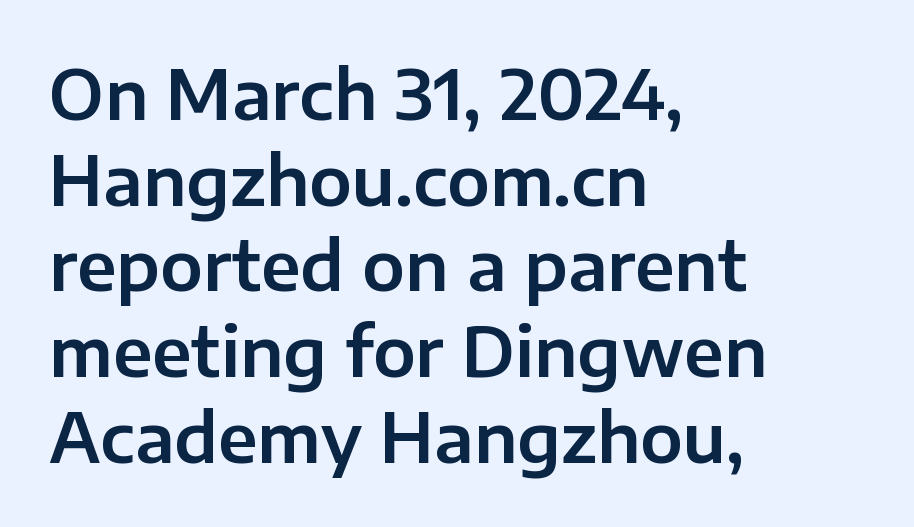
Q: Is the text italic (slanted)? A: No, it is upright.
Q: Is the typeface a serif or a sans-serif typeface? A: Sans-serif.
Q: Is the text underlined? A: No.
Q: How is the paragraph aligned? A: Left-aligned.
Q: Is the spacing between letters normal or unusually wide? A: Normal.
Q: Is the spacing between lines tight, normal or loose? A: Normal.
Q: Width (condensed, normal, or wide)? A: Normal.
Q: Stroke contrast? A: Low.
Q: x-height? A: Medium.
Q: Monospaced? A: No.
